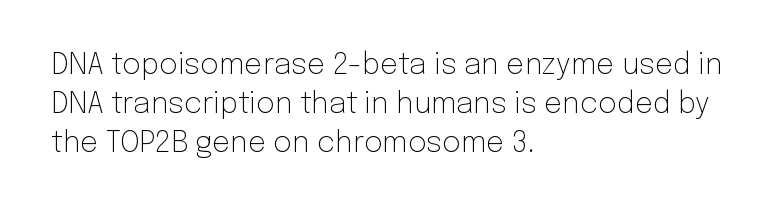
Q: Is the text bold? A: No.
Q: Is the text italic (slanted)? A: No, it is upright.
Q: Is the typeface a serif or a sans-serif typeface? A: Sans-serif.
Q: Is the text underlined? A: No.
Q: How is the paragraph aligned? A: Left-aligned.
Q: Is the spacing between letters normal or unusually wide? A: Normal.
Q: Is the spacing between lines tight, normal or loose? A: Normal.
Q: Width (condensed, normal, or wide)? A: Normal.
Q: Stroke contrast? A: Low.
Q: x-height? A: Medium.
Q: Monospaced? A: No.
